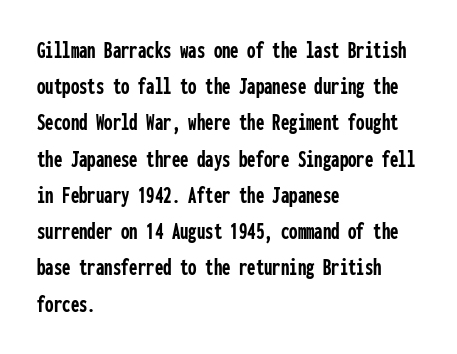
The vertical gap from one line to the next is medium. In terms of posture, this sample is upright. Look at the stroke-to-counter ratio: heavy, a bold. Clear beneath every line of the passage. Casual observation: everything's shoved over to the left. You could call the tracking neutral — neither tight nor loose.
